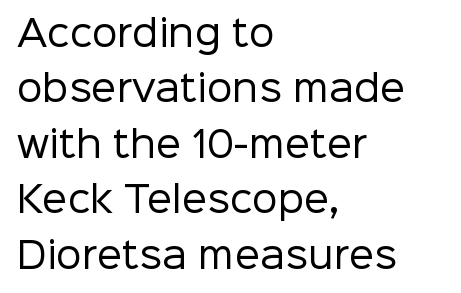
The image shows 36 px regular-weight sans-serif type, upright; set left-aligned, normal line spacing (1.54x), normal letter spacing, not underlined; low stroke contrast and a medium x-height.
